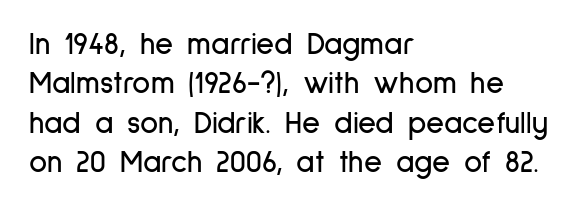
The image shows 31 px condensed sans-serif type, upright; set left-aligned, normal line spacing (1.27x), normal letter spacing, not underlined; low stroke contrast and a medium x-height.
